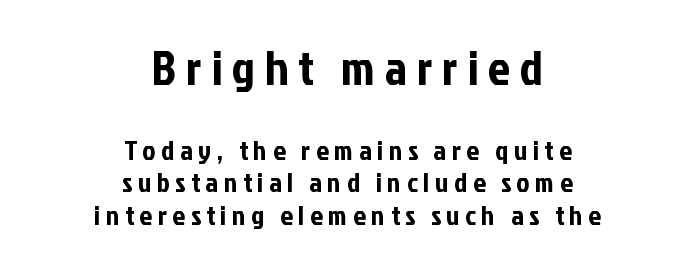
The image shows 49 px condensed sans-serif type, upright; set centered, line spacing 1.17x, unusually wide letter spacing (+0.2 em), not underlined; the first (top) block is 1.75x larger; low stroke contrast and a medium x-height.
